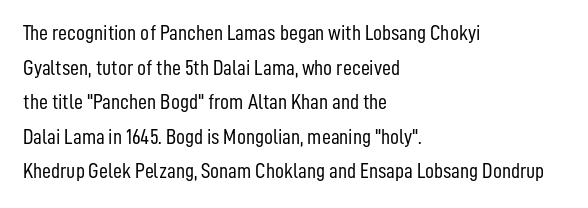
The image shows 22 px text type, upright; set left-aligned, normal line spacing (1.57x), normal letter spacing, not underlined.
